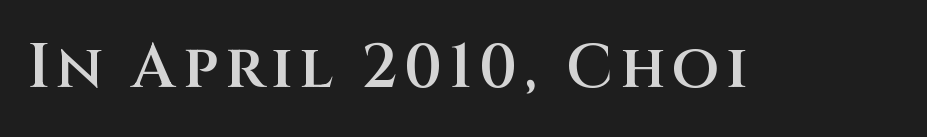
Q: Is the text bold? A: Semi-bold.
Q: Is the text italic (slanted)? A: No, it is upright.
Q: Is the typeface a serif or a sans-serif typeface? A: Sans-serif.
Q: Is the text underlined? A: No.
Q: Width (condensed, normal, or wide)? A: Normal.
Q: Stroke contrast? A: Medium.
Q: x-height? A: Large.
Q: Monospaced? A: No.
